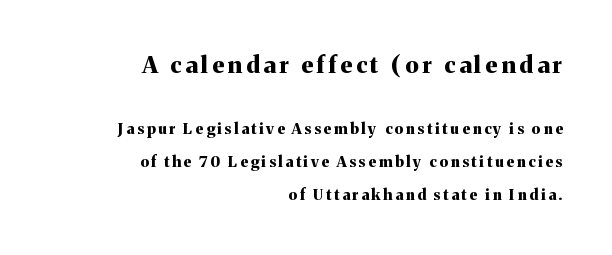
The image shows 23 px bold type, upright; set right-aligned, loose line spacing (2.2x), not underlined; the first (top) block is 1.53x larger.
